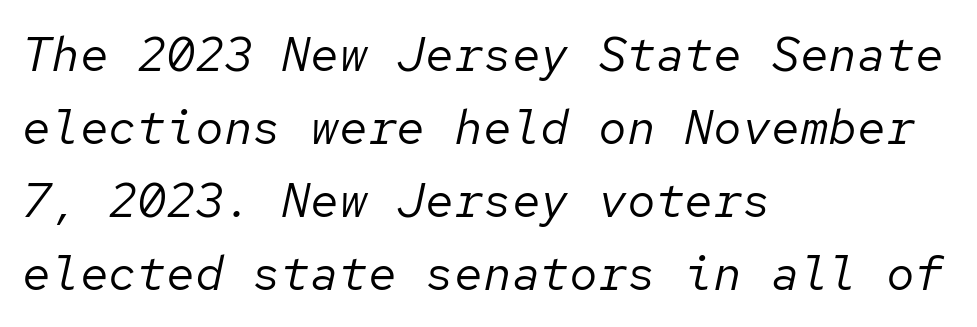
Q: Is the text bold? A: No.
Q: Is the text italic (slanted)? A: Yes, it leans right by about 12 degrees.
Q: Is the text underlined? A: No.
Q: How is the paragraph aligned? A: Left-aligned.
Q: Is the spacing between letters normal or unusually wide? A: Normal.
Q: Is the spacing between lines tight, normal or loose? A: Normal.
Q: Width (condensed, normal, or wide)? A: Normal.
Q: Stroke contrast? A: Low.
Q: x-height? A: Medium.
Q: Monospaced? A: Yes.
